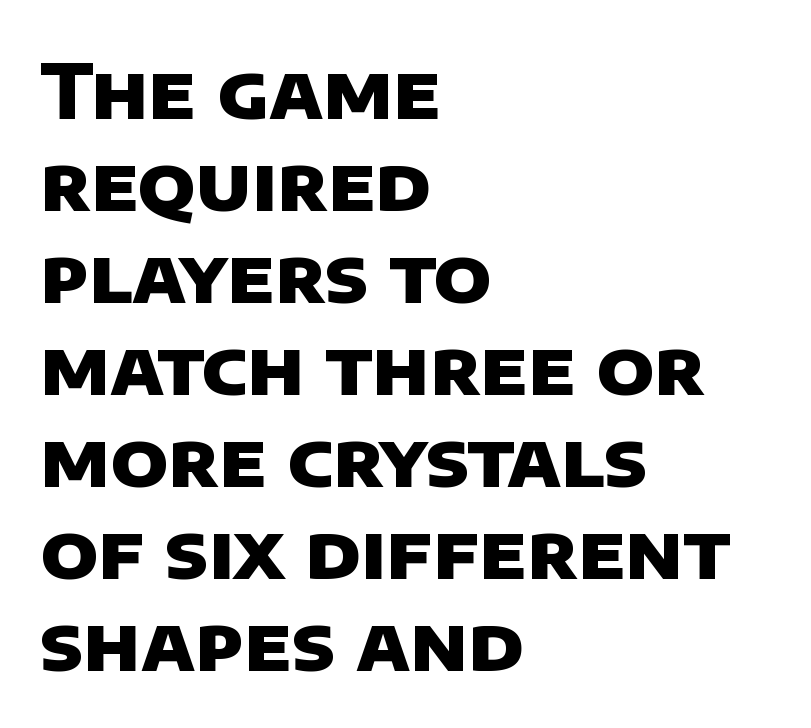
{"serif": "no", "bold": "yes", "weight": "heavy", "width": "normal", "stroke_contrast": "low", "x_height": "large", "monospaced": "no", "underline": "no", "align": "left", "line_spacing_ratio": 1.21, "letter_spacing": "normal", "letter_spacing_em": 0.0, "glyph_px": 76}
